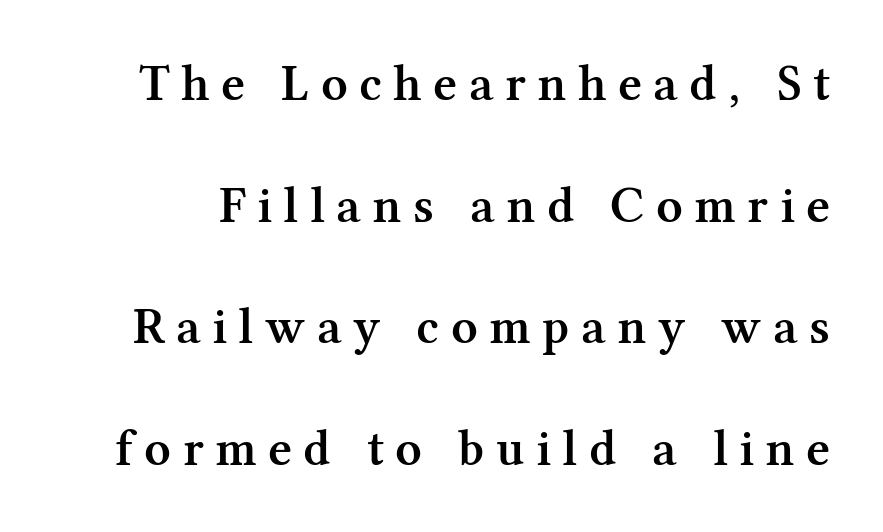
Q: Is the text bold? A: Semi-bold.
Q: Is the text italic (slanted)? A: No, it is upright.
Q: Is the typeface a serif or a sans-serif typeface? A: Serif.
Q: Is the text underlined? A: No.
Q: Is the spacing between letters normal or unusually wide? A: Unusually wide.
Q: Is the spacing between lines tight, normal or loose? A: Loose.
Q: Width (condensed, normal, or wide)? A: Normal.
Q: Stroke contrast? A: Medium.
Q: x-height? A: Medium.
Q: Monospaced? A: No.
